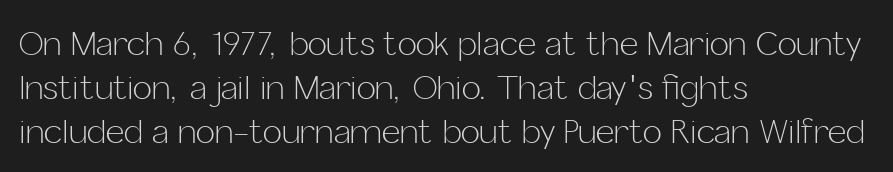
Q: Is the text bold? A: No.
Q: Is the text italic (slanted)? A: No, it is upright.
Q: Is the typeface a serif or a sans-serif typeface? A: Sans-serif.
Q: Is the text underlined? A: No.
Q: How is the paragraph aligned? A: Left-aligned.
Q: Is the spacing between letters normal or unusually wide? A: Normal.
Q: Is the spacing between lines tight, normal or loose? A: Normal.
Q: Width (condensed, normal, or wide)? A: Normal.
Q: Stroke contrast? A: Low.
Q: x-height? A: Medium.
Q: Monospaced? A: No.
